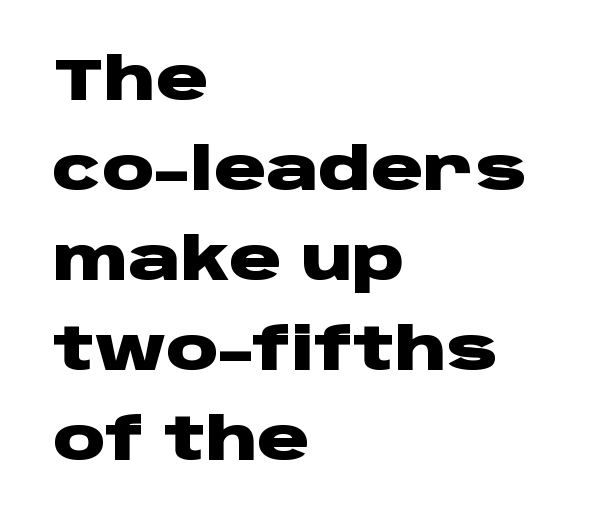
Quick note: interline space is typical. What kind of face is this? One without serifs — a sans. The setting favours the left margin, as ordinary paragraphs usually do. Notice how the stems are strictly vertical — no italics here. What stands out about the letter spacing? Nothing — it is the standard amount. Emphasis by weight is at full strength: bold.
